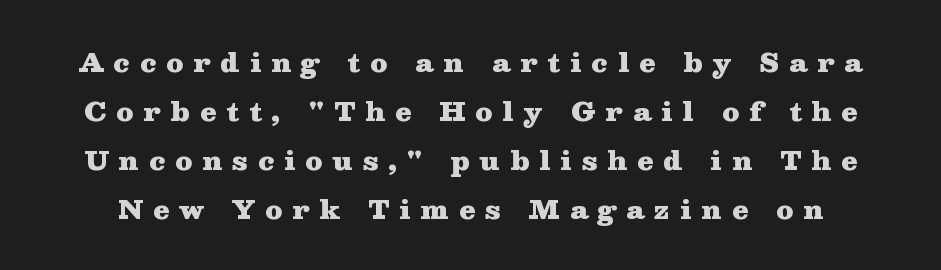
{"italic": "no", "bold": "yes", "underline": "no", "line_spacing_ratio": 1.88, "letter_spacing": "wide", "letter_spacing_em": 0.39, "glyph_px": 26}
